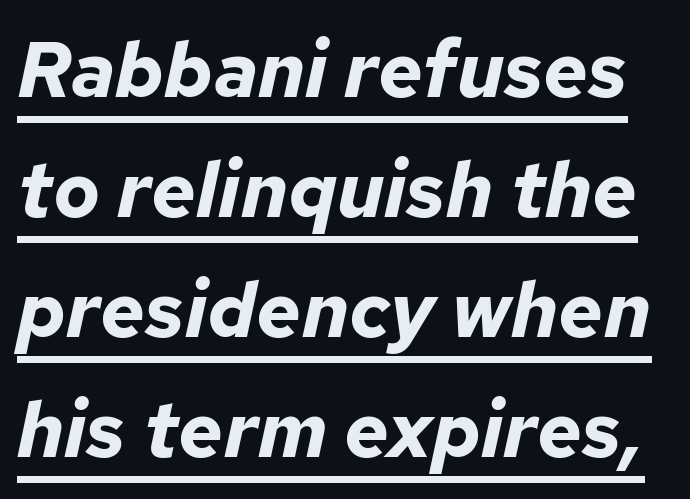
Do the characters align in a grid? No, the font is proportional. The passage shown stacks its lines at a standard gap. As a designer I'd log this as weight 700, bold. In designer terms, the underline attribute is active on this setting. Would a proofreader flag this as italicized? Yes.
